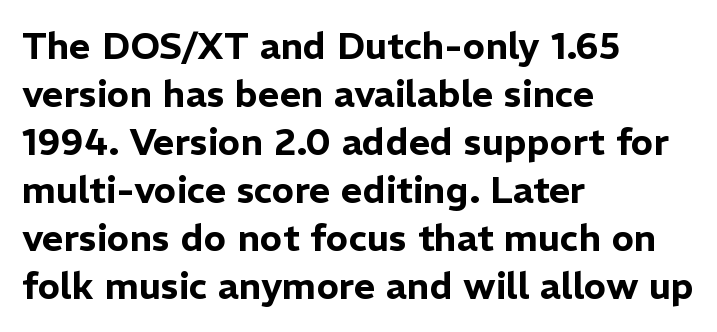
Q: Is the text italic (slanted)? A: No, it is upright.
Q: Is the typeface a serif or a sans-serif typeface? A: Sans-serif.
Q: Is the text underlined? A: No.
Q: How is the paragraph aligned? A: Left-aligned.
Q: Is the spacing between letters normal or unusually wide? A: Normal.
Q: Is the spacing between lines tight, normal or loose? A: Normal.
Q: Width (condensed, normal, or wide)? A: Normal.
Q: Stroke contrast? A: Low.
Q: x-height? A: Medium.
Q: Monospaced? A: No.
